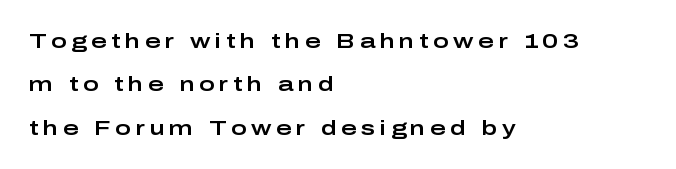
{"italic": "no", "underline": "no", "align": "left", "line_spacing": "loose", "line_spacing_ratio": 2.07, "letter_spacing": "wide", "letter_spacing_em": 0.22, "glyph_px": 21}
